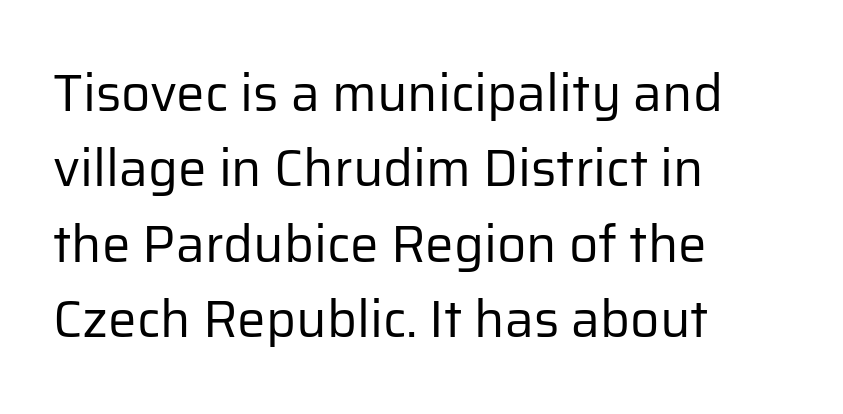
{"serif": "no", "italic": "no", "bold": "no", "weight": "regular", "width": "normal", "stroke_contrast": "low", "x_height": "medium", "monospaced": "no", "underline": "no", "align": "left", "line_spacing": "normal", "line_spacing_ratio": 1.48, "letter_spacing": "normal", "letter_spacing_em": 0.0, "glyph_px": 51}
